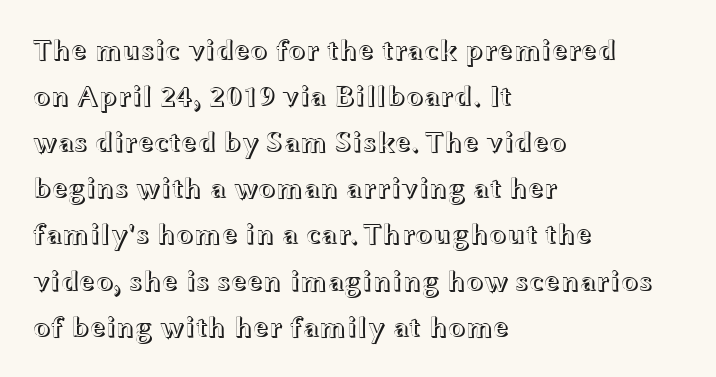
Q: Is the text italic (slanted)? A: No, it is upright.
Q: Is the text underlined? A: No.
Q: How is the paragraph aligned? A: Left-aligned.
Q: Is the spacing between letters normal or unusually wide? A: Normal.
Q: Is the spacing between lines tight, normal or loose? A: Normal.
Q: Width (condensed, normal, or wide)? A: Wide.
Q: x-height? A: Medium.
Q: Monospaced? A: No.
